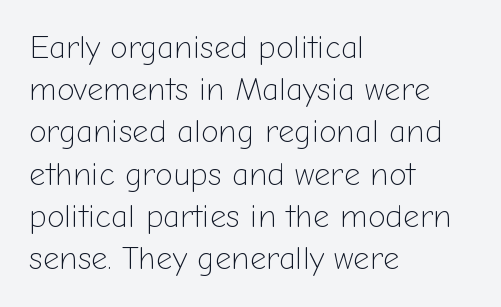
{"serif": "no", "italic": "no", "bold": "no", "weight": "light", "width": "normal", "stroke_contrast": "low", "x_height": "medium", "monospaced": "no", "underline": "no", "align": "left", "line_spacing": "normal", "line_spacing_ratio": 1.32, "letter_spacing": "normal", "letter_spacing_em": 0.0, "glyph_px": 32}
